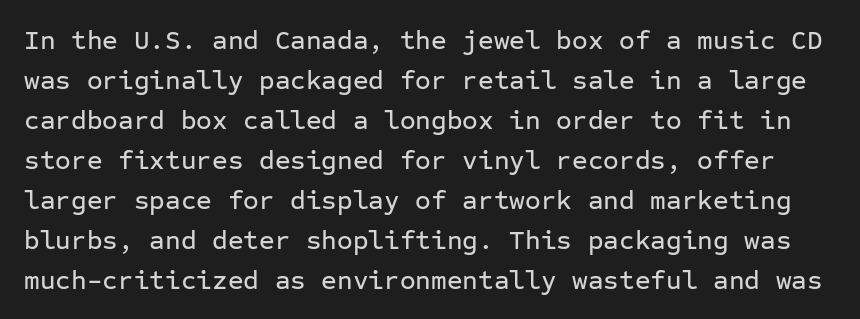
Q: Is the text italic (slanted)? A: No, it is upright.
Q: Is the text underlined? A: No.
Q: Is the spacing between letters normal or unusually wide? A: Normal.
Q: Is the spacing between lines tight, normal or loose? A: Normal.
